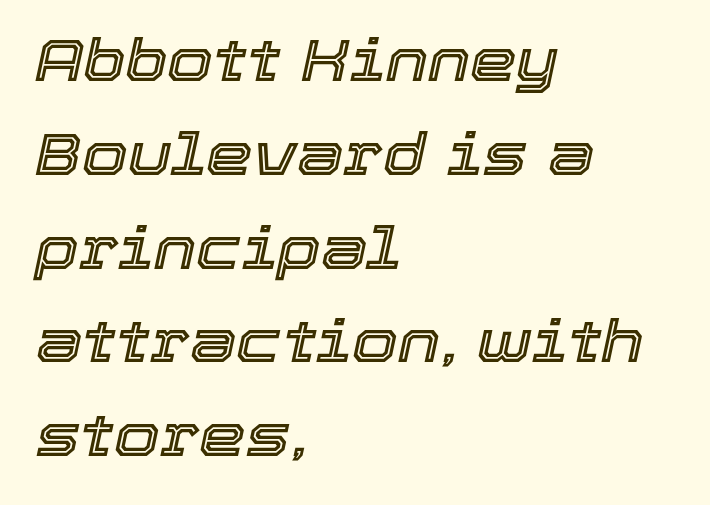
{"italic": "yes", "lean": "right", "slant_degrees": 12, "width": "normal", "x_height": "medium", "monospaced": "no", "underline": "no", "align": "left", "line_spacing": "normal", "line_spacing_ratio": 1.59, "letter_spacing": "normal", "letter_spacing_em": 0.0, "glyph_px": 59}
